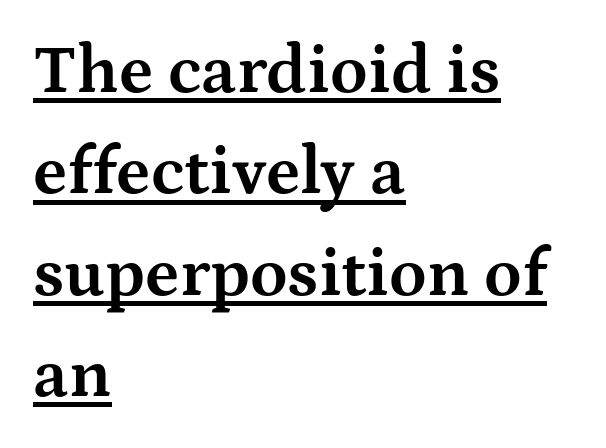
The image shows 68 px bold, wide serif type, upright; set left-aligned, normal line spacing (1.49x), normal letter spacing, underlined; medium stroke contrast and a medium x-height.
